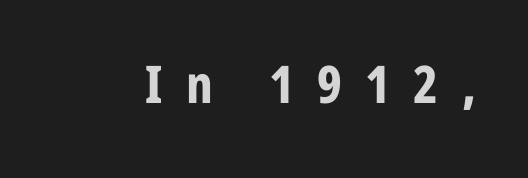
Only glyphs here, with clear space below each row. Stroke terminals: plain, sans-serif. Strong, thick strokes mark this as bold type. The letters advance in unequal steps, a hallmark of proportional type. Look at the tracking — it's clearly loosened, letters drifting apart. Do the letters lean? They stand straight.
